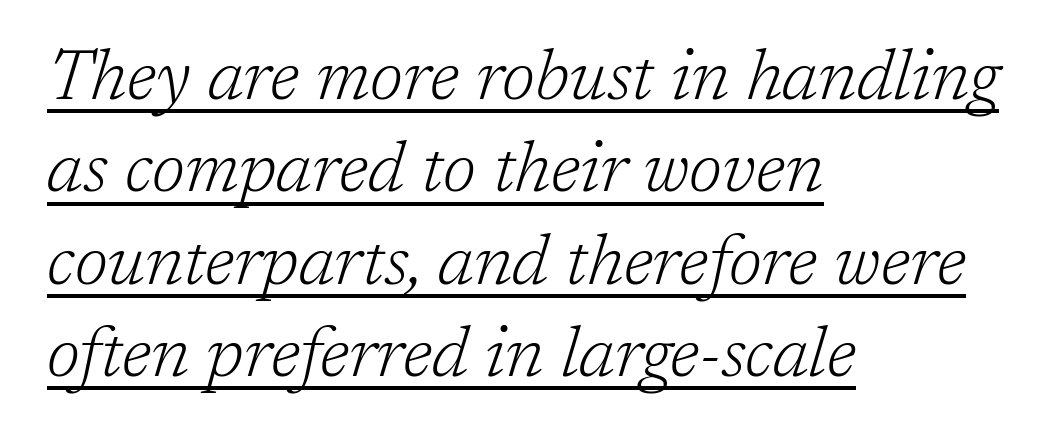
Honestly, the underline is the first thing you notice here. Proportional: the letters do not fall into vertical columns. The rendering keeps characters at their native spacing. The letters carry serifs — small finishing strokes at the ends of their stems. Layout note: lines flush left. Letters have the restrained weight of plain body copy at most.
